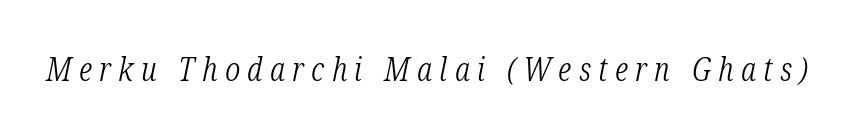
An italicized treatment has been applied to the whole sample. A bare baseline throughout the passage. Is this a fixed-width face? No — the glyphs have proportional, varying widths. Students, note that the glyphs here are deliberately spaced far apart. Letterform terminals end in serifs throughout the passage. The passage shown is not bold in any degree.
